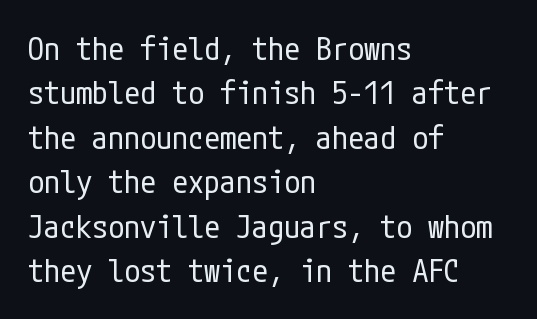
The foot of each line stays bare and open. Whoever set this chose a conventional vertical rhythm. Serifs: no, the terminals of the letterforms are clean. The strokes carry an ordinary text weight at most.
